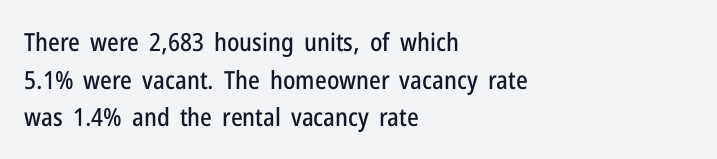
The image shows 25 px text type, upright; set left-aligned, normal line spacing (1.51x), normal letter spacing, not underlined.
